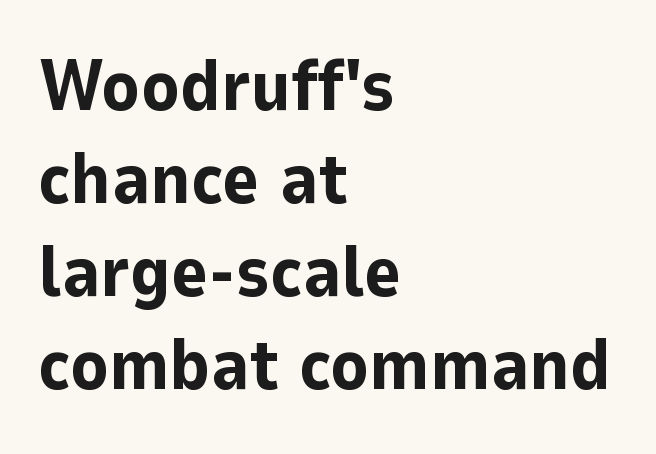
The image shows 71 px bold sans-serif type, upright; set left-aligned, normal line spacing (1.31x), normal letter spacing, not underlined; low stroke contrast and a medium x-height.
